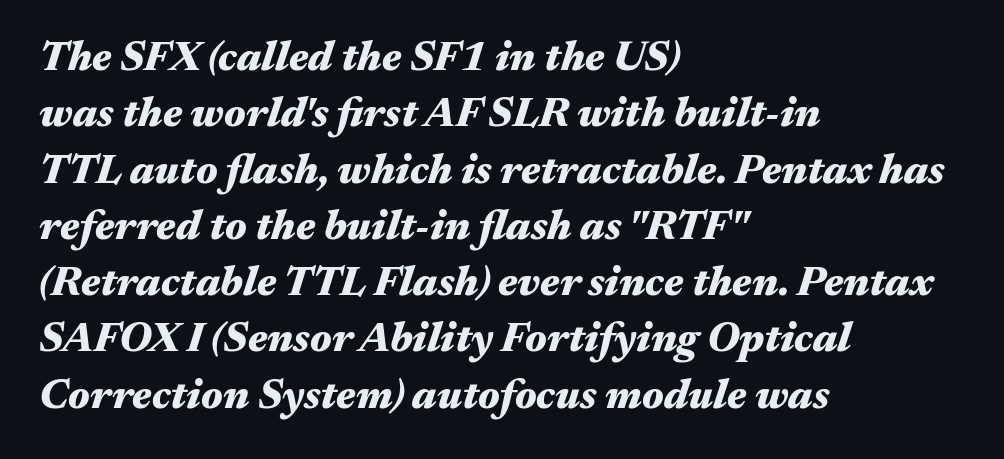
The image shows 42 px heavy, wide type, italic (leaning right); set left-aligned, normal line spacing (1.34x), normal letter spacing, not underlined; medium stroke contrast and a medium x-height.
